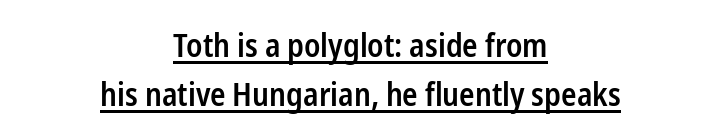
The image shows 32 px semibold, condensed sans-serif type, upright; set centered, normal line spacing (1.53x), normal letter spacing, underlined; low stroke contrast and a medium x-height.
